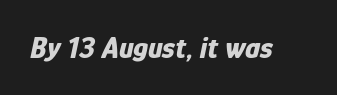
{"italic": "yes", "lean": "right", "slant_degrees": 12, "bold": "yes", "weight": "bold", "width": "condensed", "stroke_contrast": "low", "x_height": "medium", "monospaced": "no", "underline": "no", "letter_spacing": "normal", "letter_spacing_em": 0.0, "glyph_px": 31}
